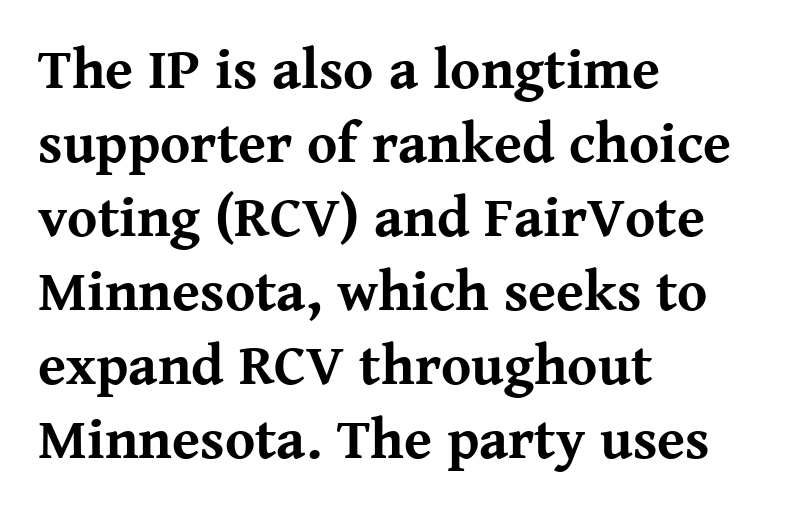
Q: Is the text bold? A: Yes.
Q: Is the text italic (slanted)? A: No, it is upright.
Q: Is the typeface a serif or a sans-serif typeface? A: Serif.
Q: Is the text underlined? A: No.
Q: How is the paragraph aligned? A: Left-aligned.
Q: Is the spacing between letters normal or unusually wide? A: Normal.
Q: Is the spacing between lines tight, normal or loose? A: Normal.
Q: Width (condensed, normal, or wide)? A: Normal.
Q: Stroke contrast? A: Medium.
Q: x-height? A: Medium.
Q: Monospaced? A: No.
